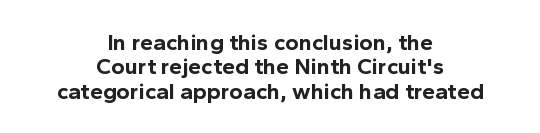
Short note: letters normally spaced. Tall strokes in this sample are plumb rather than angled. Does the leading feel generous? Not at all — it's pinched. The paragraph has two soft edges and a firm central axis.
